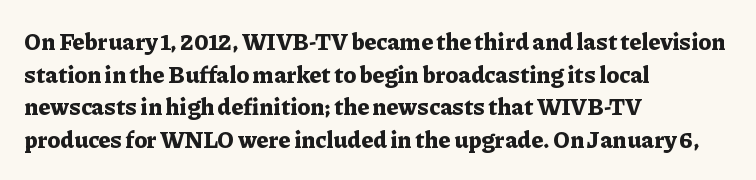
The image shows 23 px bold type, upright; set left-aligned, normal line spacing (1.42x), normal letter spacing, not underlined.
